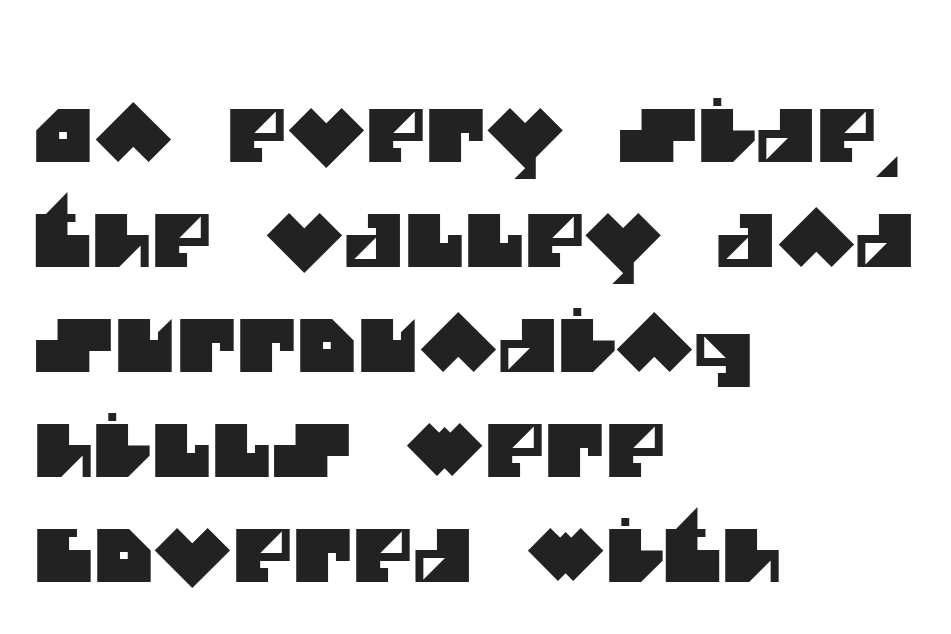
The image shows 73 px sans-serif type; set left-aligned, normal line spacing (1.44x), normal letter spacing, not underlined; medium stroke contrast and a large x-height.
